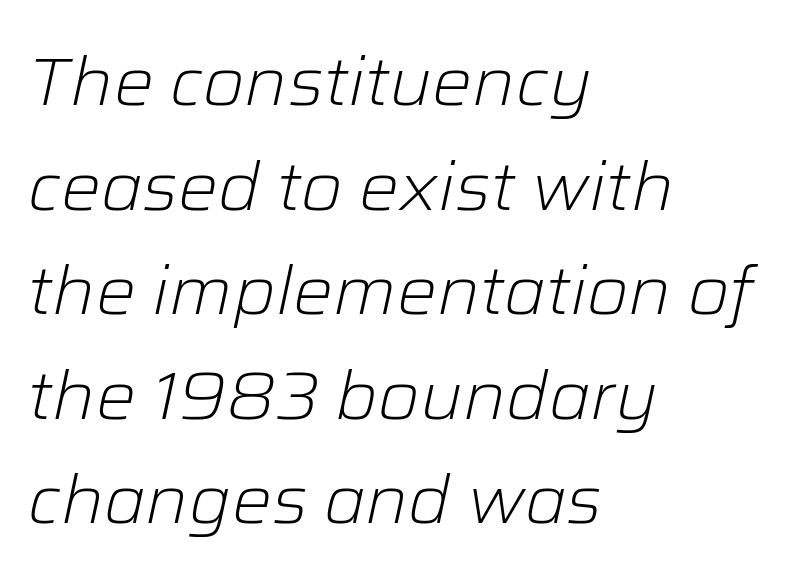
Q: Is the text bold? A: No.
Q: Is the text italic (slanted)? A: Yes, it leans right by about 12 degrees.
Q: Is the text underlined? A: No.
Q: How is the paragraph aligned? A: Left-aligned.
Q: Is the spacing between letters normal or unusually wide? A: Normal.
Q: Is the spacing between lines tight, normal or loose? A: Normal.
Q: Width (condensed, normal, or wide)? A: Normal.
Q: Stroke contrast? A: Low.
Q: x-height? A: Medium.
Q: Monospaced? A: No.
